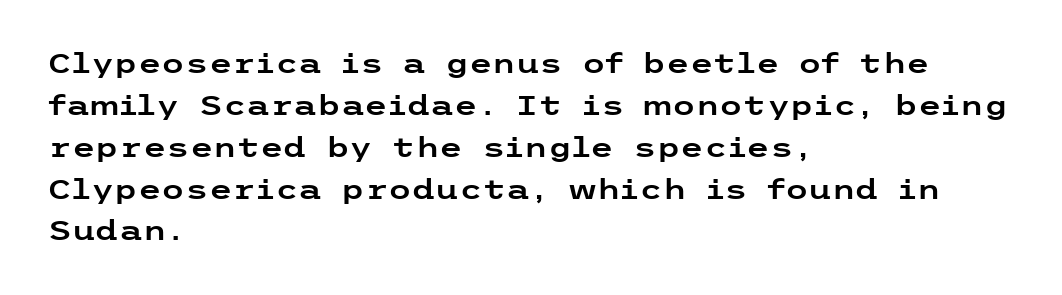
{"italic": "no", "underline": "no", "align": "left", "line_spacing": "normal", "line_spacing_ratio": 1.55, "letter_spacing": "normal", "letter_spacing_em": 0.0, "glyph_px": 27}
